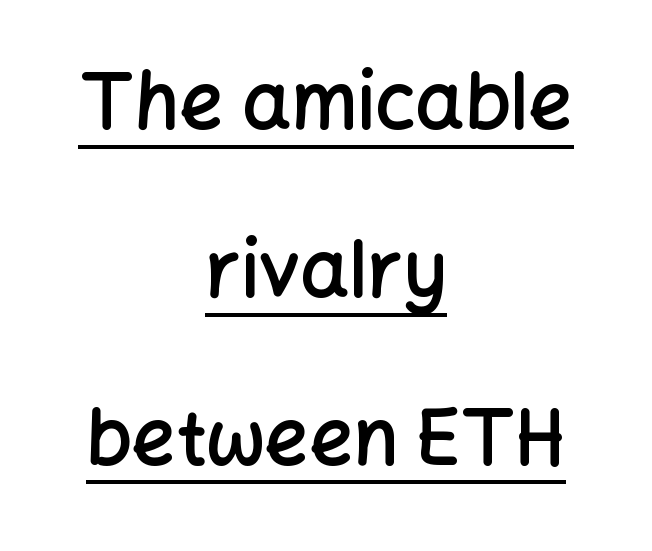
{"serif": "no", "italic": "no", "bold": "semi", "weight": "semibold", "width": "normal", "stroke_contrast": "low", "x_height": "medium", "monospaced": "no", "underline": "yes", "align": "center", "line_spacing": "loose", "line_spacing_ratio": 2.18, "letter_spacing": "normal", "letter_spacing_em": 0.0, "glyph_px": 77}
